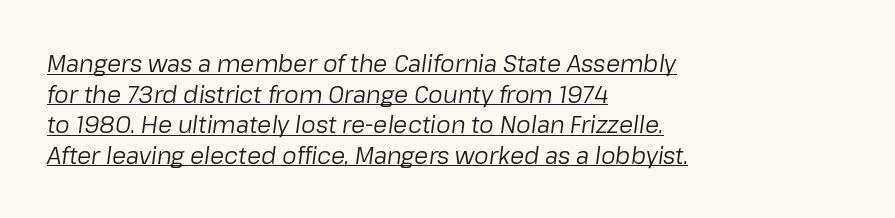
{"italic": "yes", "lean": "right", "slant_degrees": 8, "bold": "no", "underline": "yes", "align": "left", "line_spacing": "normal", "line_spacing_ratio": 1.33, "letter_spacing": "normal", "letter_spacing_em": 0.0, "glyph_px": 23}
